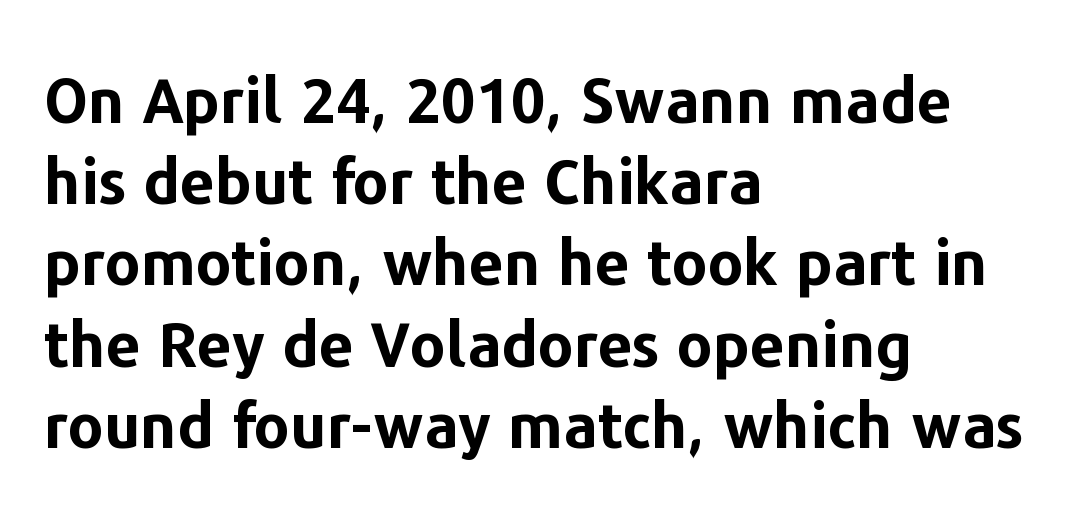
{"serif": "no", "italic": "no", "bold": "yes", "weight": "bold", "width": "normal", "stroke_contrast": "low", "x_height": "medium", "monospaced": "no", "underline": "no", "align": "left", "line_spacing": "normal", "line_spacing_ratio": 1.31, "letter_spacing": "normal", "letter_spacing_em": 0.0, "glyph_px": 62}
